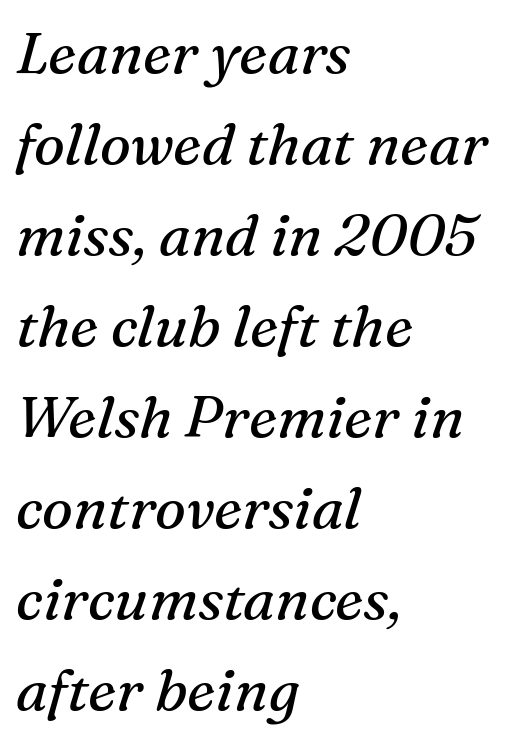
{"serif": "yes", "italic": "yes", "lean": "right", "slant_degrees": 16, "bold": "no", "weight": "regular", "width": "normal", "stroke_contrast": "medium", "x_height": "medium", "monospaced": "no", "underline": "no", "align": "left", "line_spacing": "normal", "line_spacing_ratio": 1.57, "letter_spacing": "normal", "letter_spacing_em": 0.0, "glyph_px": 58}
